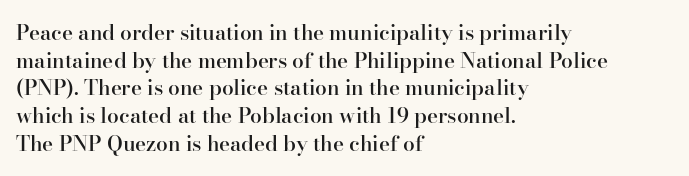
These words are printed semibold, heavier than regular yet not bold. Does the lettering tilt? It doesn't — this is upright. The area under the type is left untouched. Alignment: flush left.
